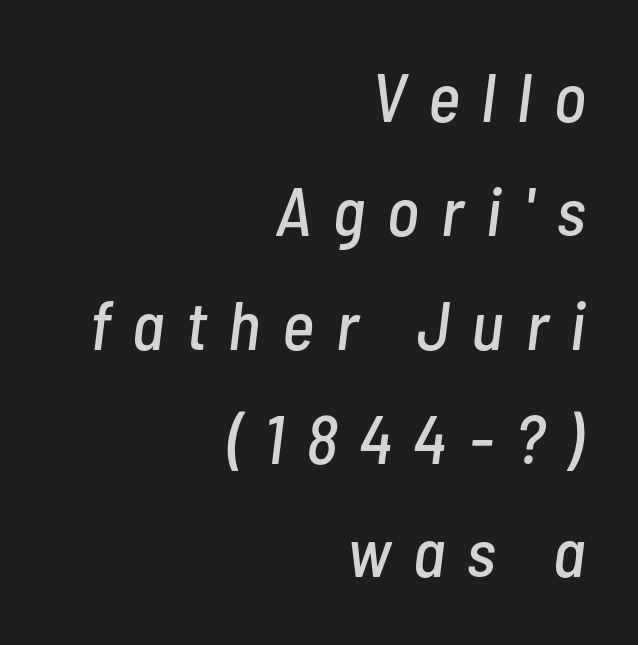
You can tell it's italic because the verticals aren't actually vertical. Where is the straight margin? On the right. Spacing verdict: proportional, widths tailored to each character. Clear beneath every line of the passage. Characters follow at a spacing far wider than the type designer built in.
